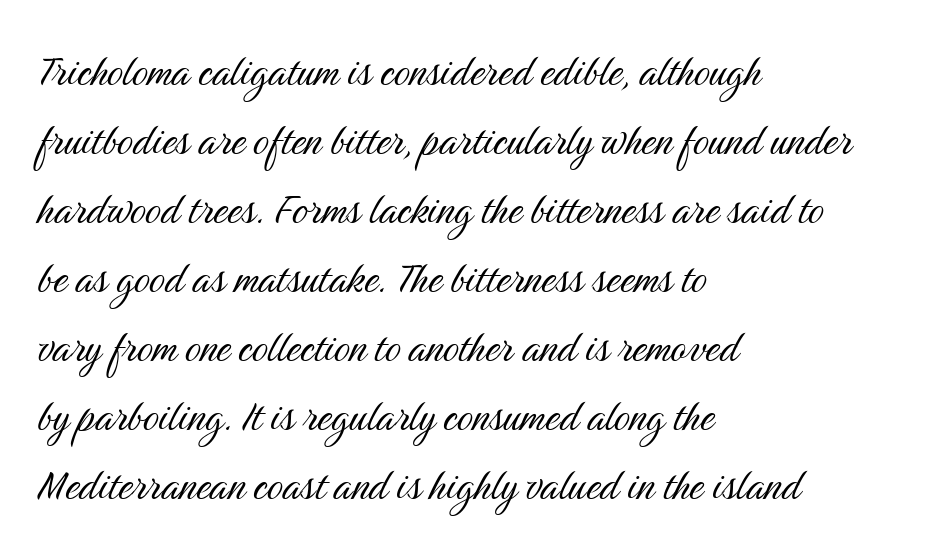
The image shows 50 px light, condensed sans-serif type; set left-aligned, normal line spacing (1.38x), normal letter spacing, not underlined; medium stroke contrast and a medium x-height.
